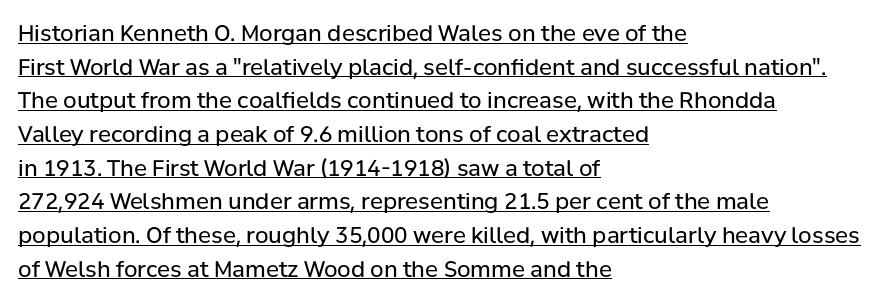
Q: Is the text bold? A: No.
Q: Is the text italic (slanted)? A: No, it is upright.
Q: Is the text underlined? A: Yes.
Q: How is the paragraph aligned? A: Left-aligned.
Q: Is the spacing between letters normal or unusually wide? A: Normal.
Q: Is the spacing between lines tight, normal or loose? A: Normal.
